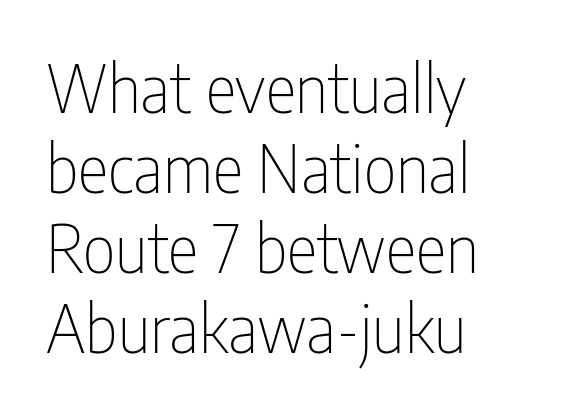
Q: Is the text bold? A: No.
Q: Is the text italic (slanted)? A: No, it is upright.
Q: Is the typeface a serif or a sans-serif typeface? A: Sans-serif.
Q: Is the text underlined? A: No.
Q: How is the paragraph aligned? A: Left-aligned.
Q: Is the spacing between letters normal or unusually wide? A: Normal.
Q: Width (condensed, normal, or wide)? A: Condensed.
Q: Stroke contrast? A: Low.
Q: x-height? A: Medium.
Q: Monospaced? A: No.
